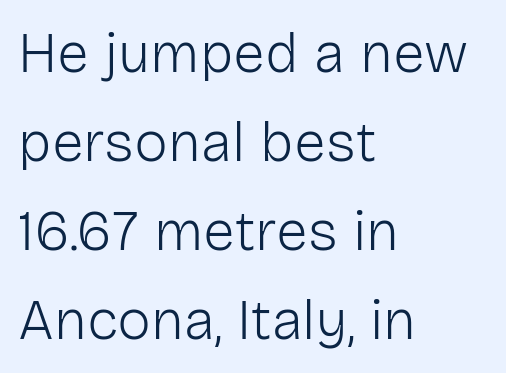
Q: Is the text bold? A: No.
Q: Is the text italic (slanted)? A: No, it is upright.
Q: Is the typeface a serif or a sans-serif typeface? A: Sans-serif.
Q: Is the text underlined? A: No.
Q: How is the paragraph aligned? A: Left-aligned.
Q: Is the spacing between letters normal or unusually wide? A: Normal.
Q: Is the spacing between lines tight, normal or loose? A: Normal.
Q: Width (condensed, normal, or wide)? A: Normal.
Q: Stroke contrast? A: Low.
Q: x-height? A: Medium.
Q: Monospaced? A: No.
